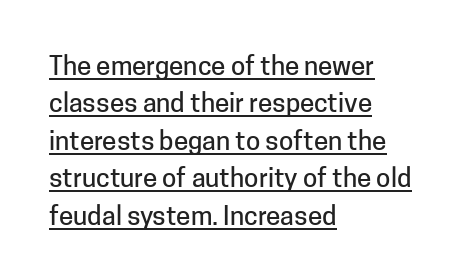
{"italic": "no", "underline": "yes", "align": "left", "line_spacing": "normal", "line_spacing_ratio": 1.44, "letter_spacing": "normal", "letter_spacing_em": 0.0, "glyph_px": 26}
